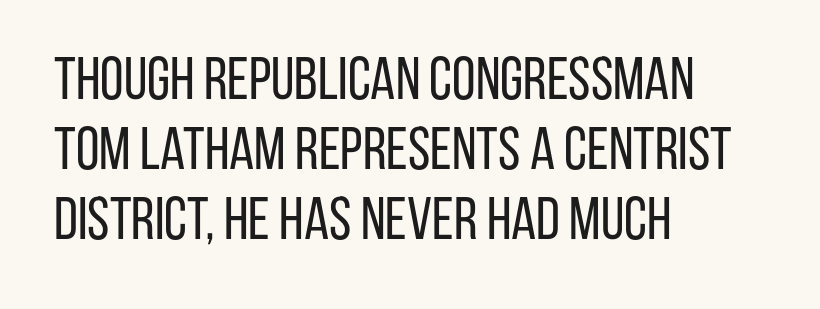
Q: Is the text bold? A: No.
Q: Is the text italic (slanted)? A: No, it is upright.
Q: Is the typeface a serif or a sans-serif typeface? A: Sans-serif.
Q: Is the text underlined? A: No.
Q: How is the paragraph aligned? A: Left-aligned.
Q: Is the spacing between letters normal or unusually wide? A: Normal.
Q: Width (condensed, normal, or wide)? A: Condensed.
Q: Stroke contrast? A: Low.
Q: x-height? A: Large.
Q: Monospaced? A: No.
